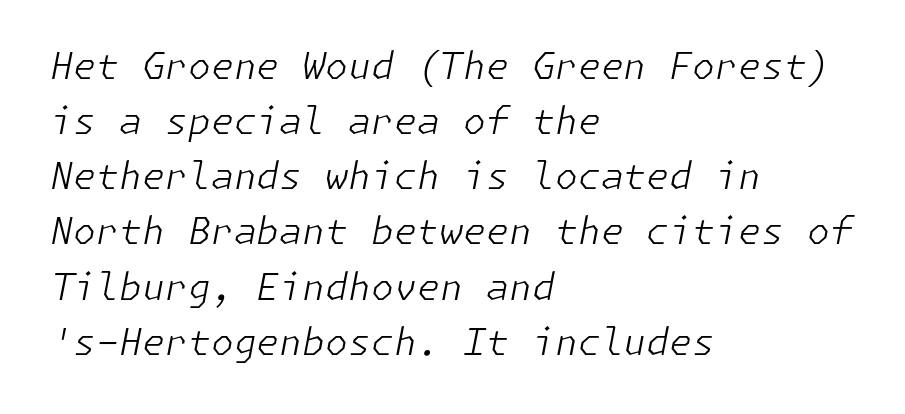
The image shows 37 px light type, italic (leaning right); set left-aligned, normal line spacing (1.49x), normal letter spacing, not underlined; low stroke contrast and a medium x-height.
